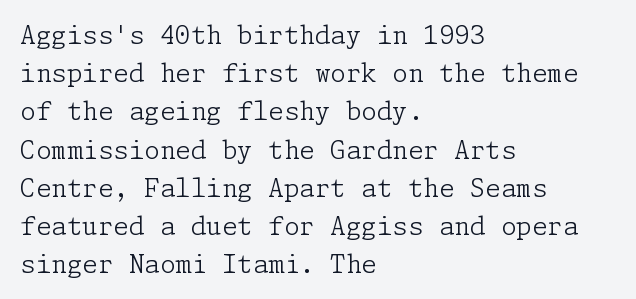
The glyphs are unaccompanied by any horizontal stroke below them. Posture: vertical. These lines keep a tight, regular rhythm from letter to letter. Interline gaps are of average width in this sample. The paragraph shown leans on its left margin.
